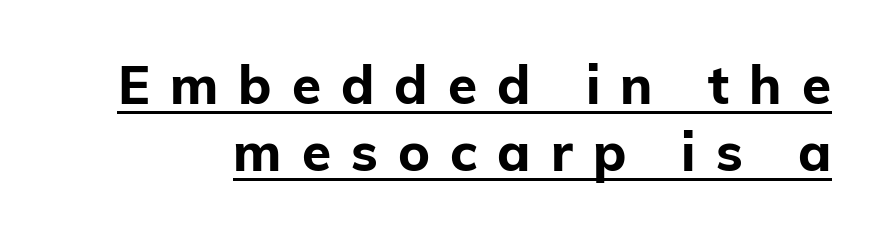
Q: Is the text bold? A: Yes.
Q: Is the text italic (slanted)? A: No, it is upright.
Q: Is the typeface a serif or a sans-serif typeface? A: Sans-serif.
Q: Is the text underlined? A: Yes.
Q: Is the spacing between letters normal or unusually wide? A: Unusually wide.
Q: Is the spacing between lines tight, normal or loose? A: Normal.
Q: Width (condensed, normal, or wide)? A: Normal.
Q: Stroke contrast? A: Low.
Q: x-height? A: Medium.
Q: Monospaced? A: No.
